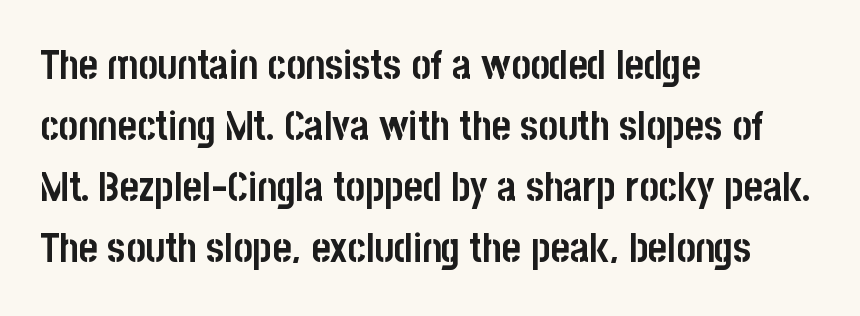
Plain, unruled lines of type. This block has exactly the height ordinary leading produces. Looks like regular typesetting: each glyph gets only the width it needs. Nothing sits at the stroke ends, so this counts as sans-serif. Each word holds together tightly as a unit, with standard inter-letter gaps. One-word summary of the alignment: left.
